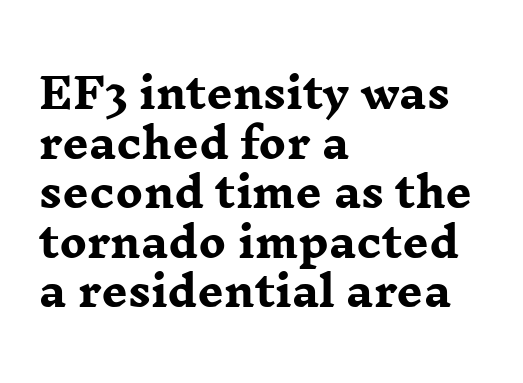
Q: Is the text bold? A: Yes.
Q: Is the text italic (slanted)? A: No, it is upright.
Q: Is the typeface a serif or a sans-serif typeface? A: Serif.
Q: Is the text underlined? A: No.
Q: How is the paragraph aligned? A: Left-aligned.
Q: Is the spacing between letters normal or unusually wide? A: Normal.
Q: Width (condensed, normal, or wide)? A: Wide.
Q: Stroke contrast? A: Low.
Q: x-height? A: Medium.
Q: Monospaced? A: No.
